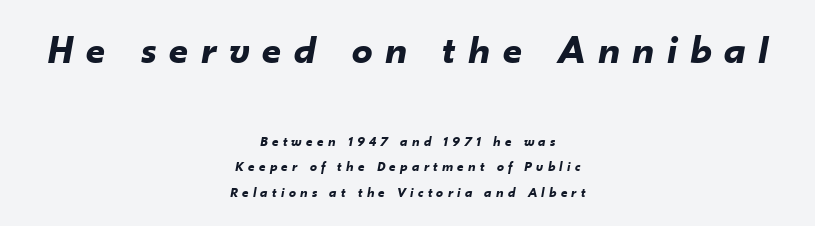
Q: Is the text bold? A: Yes.
Q: Is the text italic (slanted)? A: Yes, it leans right by about 10 degrees.
Q: Is the text underlined? A: No.
Q: How is the paragraph aligned? A: Centered.
Q: Is the spacing between letters normal or unusually wide? A: Unusually wide.
Q: Which block of text is set in a larger size, the first (top) or the second (bottom)? A: The first (top) one.
Q: Width (condensed, normal, or wide)? A: Normal.
Q: Stroke contrast? A: Low.
Q: x-height? A: Small.
Q: Monospaced? A: No.
